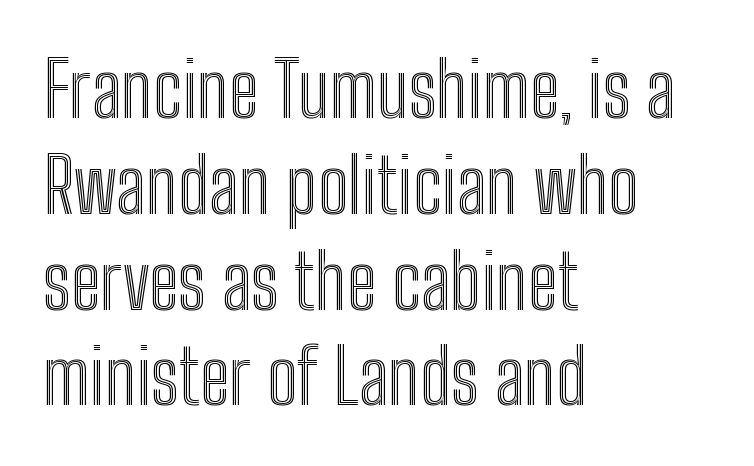
{"italic": "no", "width": "condensed", "x_height": "medium", "monospaced": "no", "underline": "no", "align": "left", "line_spacing": "normal", "line_spacing_ratio": 1.26, "letter_spacing": "normal", "letter_spacing_em": 0.0, "glyph_px": 76}
